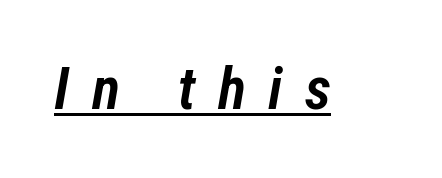
The image shows 59 px semibold, condensed type, italic (leaning right); set unusually wide letter spacing (+0.38 em), underlined; low stroke contrast and a medium x-height.
